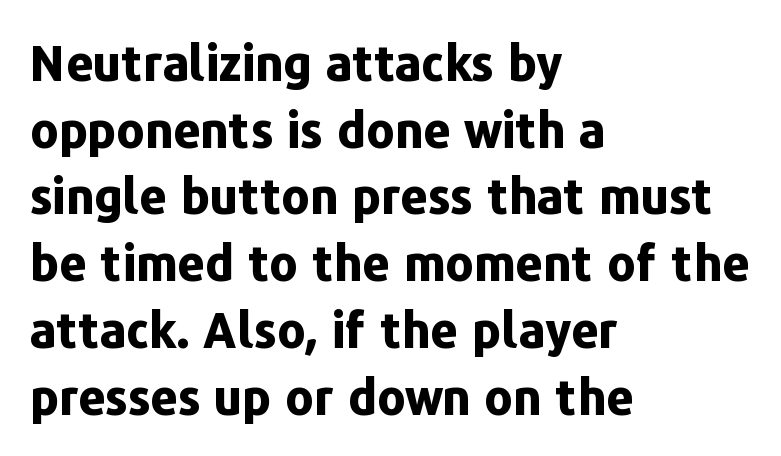
Q: Is the text bold? A: Yes.
Q: Is the text italic (slanted)? A: No, it is upright.
Q: Is the typeface a serif or a sans-serif typeface? A: Sans-serif.
Q: Is the text underlined? A: No.
Q: How is the paragraph aligned? A: Left-aligned.
Q: Is the spacing between letters normal or unusually wide? A: Normal.
Q: Is the spacing between lines tight, normal or loose? A: Normal.
Q: Width (condensed, normal, or wide)? A: Normal.
Q: Stroke contrast? A: Low.
Q: x-height? A: Medium.
Q: Monospaced? A: No.
